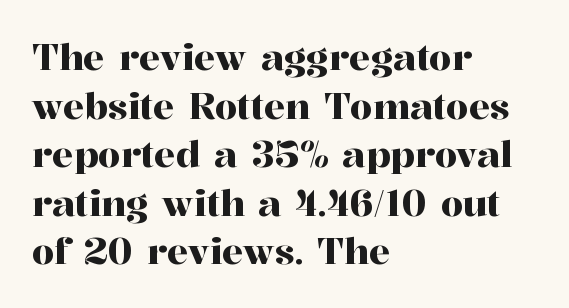
The image shows 36 px serif type, upright; set left-aligned, normal line spacing (1.35x), normal letter spacing, not underlined; high stroke contrast and a medium x-height.
